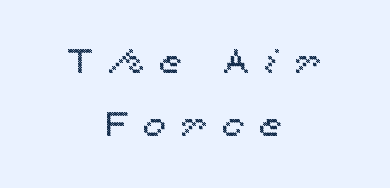
The image shows 34 px wide type; set centered, line spacing 1.84x, unusually wide letter spacing (+0.43 em), not underlined; a medium x-height.
